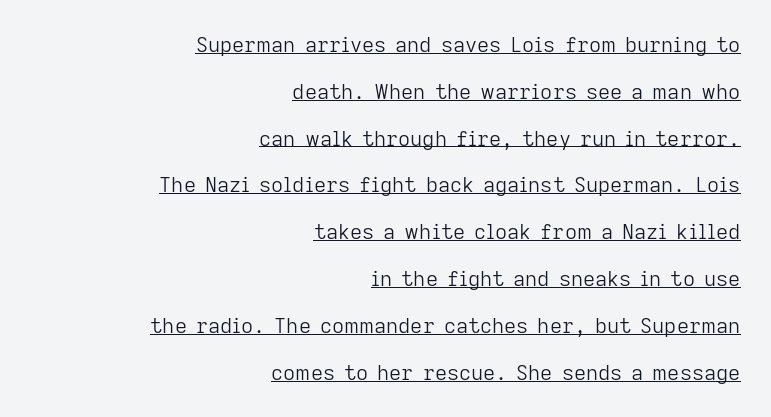
The image shows 21 px text type, upright; set right-aligned, loose line spacing (2.23x), normal letter spacing, underlined.
